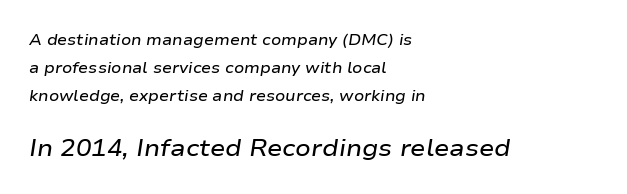
The image shows 23 px text type, italic (leaning right); set left-aligned, line spacing 1.88x, normal letter spacing, not underlined; the second (bottom) block is 1.53x larger.
